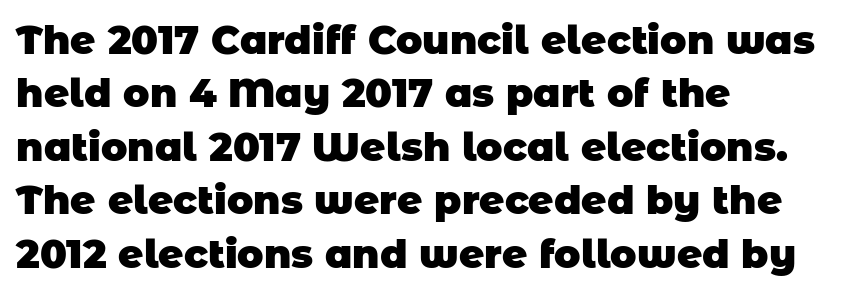
The image shows 39 px heavy sans-serif type; set left-aligned, normal line spacing (1.37x), normal letter spacing, not underlined; low stroke contrast and a large x-height.
